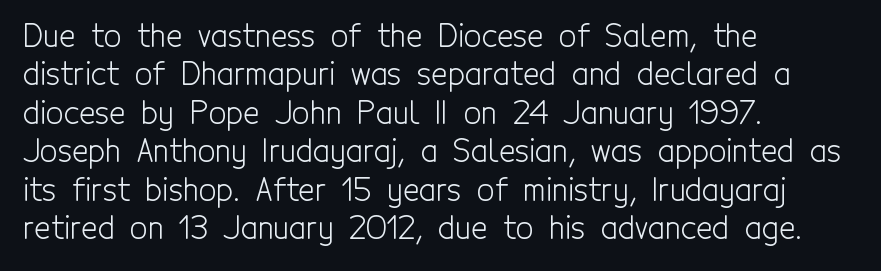
Q: Is the text bold? A: No.
Q: Is the text italic (slanted)? A: No, it is upright.
Q: Is the typeface a serif or a sans-serif typeface? A: Sans-serif.
Q: Is the text underlined? A: No.
Q: How is the paragraph aligned? A: Left-aligned.
Q: Is the spacing between letters normal or unusually wide? A: Normal.
Q: Width (condensed, normal, or wide)? A: Condensed.
Q: x-height? A: Medium.
Q: Monospaced? A: No.
